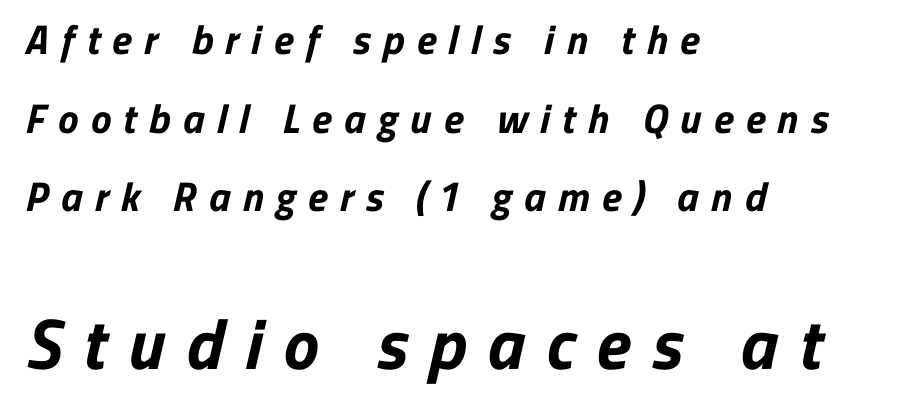
{"serif": "no", "bold": "yes", "weight": "bold", "width": "normal", "stroke_contrast": "low", "x_height": "medium", "monospaced": "no", "underline": "no", "align": "left", "line_spacing": "loose", "line_spacing_ratio": 1.92, "letter_spacing": "wide", "letter_spacing_em": 0.3, "larger_block": "second", "size_ratio": 1.73, "glyph_px": 71}
